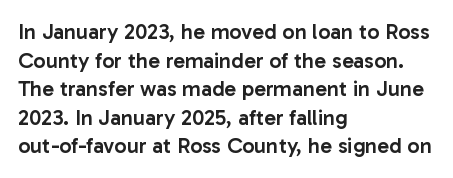
The image shows 22 px text type, upright; set left-aligned, normal line spacing (1.3x), normal letter spacing, not underlined.
